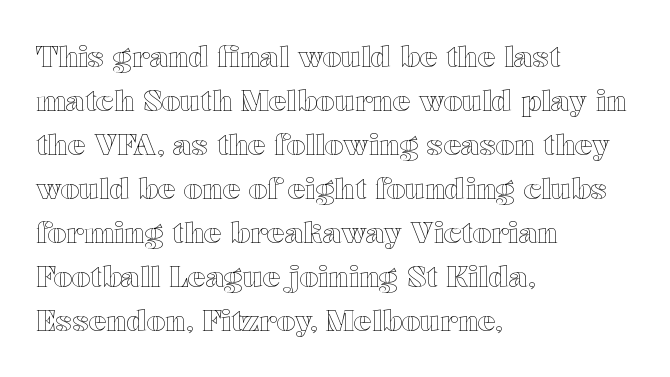
The passage shown has conventional tracking throughout. Looks like regular typesetting: each glyph gets only the width it needs. All the whitespace from short lines collects on the right. Quick note: underline off.
